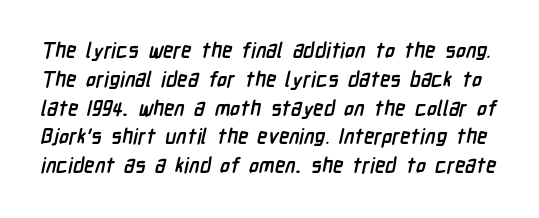
{"bold": "yes", "underline": "no", "line_spacing": "normal", "line_spacing_ratio": 1.37, "letter_spacing": "normal", "letter_spacing_em": 0.0, "glyph_px": 21}
